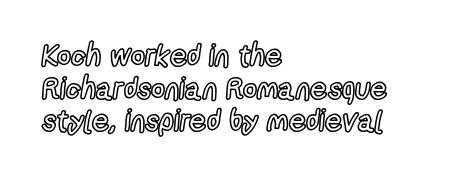
{"width": "condensed", "x_height": "medium", "monospaced": "no", "underline": "no", "align": "left", "line_spacing": "tight", "line_spacing_ratio": 1.09, "letter_spacing": "normal", "letter_spacing_em": 0.0, "glyph_px": 30}
